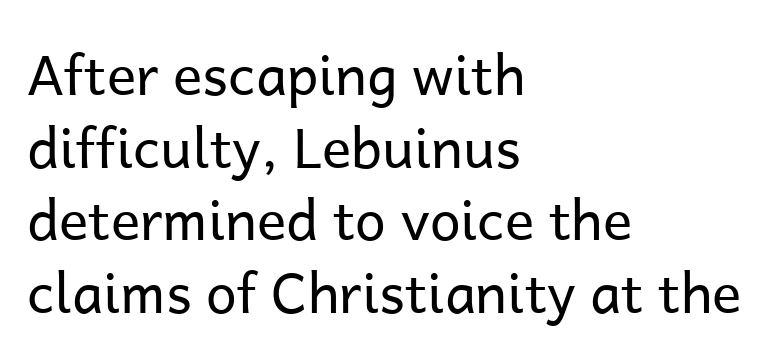
The image shows 55 px regular-weight sans-serif type, upright; set left-aligned, normal line spacing (1.32x), normal letter spacing, not underlined; low stroke contrast and a medium x-height.
